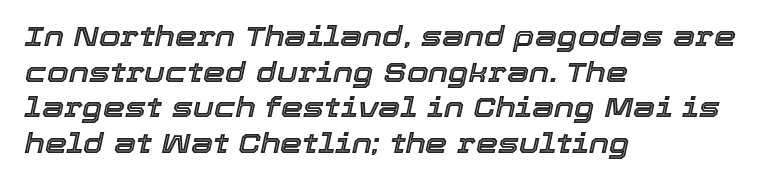
Q: Is the text italic (slanted)? A: Yes, it leans right by about 12 degrees.
Q: Is the text underlined? A: No.
Q: How is the paragraph aligned? A: Left-aligned.
Q: Is the spacing between letters normal or unusually wide? A: Normal.
Q: Is the spacing between lines tight, normal or loose? A: Normal.
Q: Width (condensed, normal, or wide)? A: Normal.
Q: x-height? A: Medium.
Q: Monospaced? A: No.
